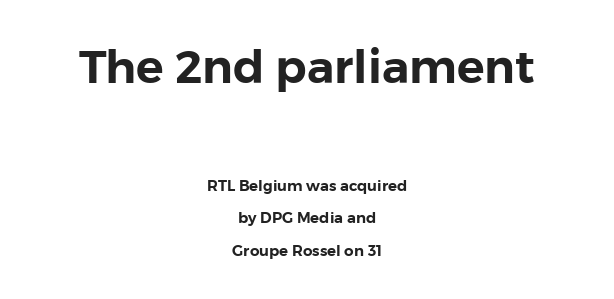
{"serif": "no", "italic": "no", "width": "normal", "stroke_contrast": "low", "x_height": "medium", "monospaced": "no", "underline": "no", "align": "center", "line_spacing": "loose", "line_spacing_ratio": 2.19, "letter_spacing": "normal", "letter_spacing_em": 0.0, "larger_block": "first", "size_ratio": 3.07, "glyph_px": 46}
